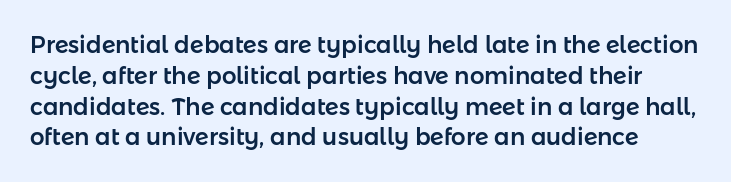
The image shows 23 px text type, upright; set normal line spacing (1.34x), normal letter spacing, not underlined.
